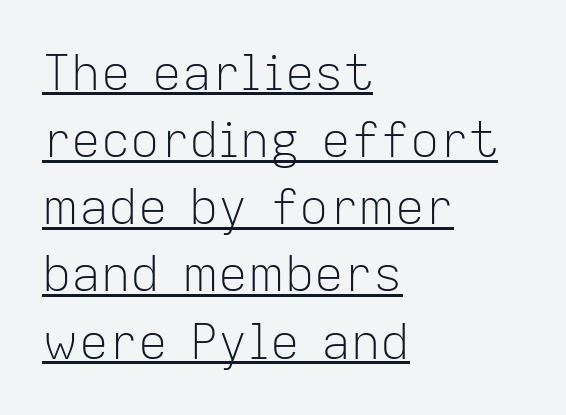
The image shows 49 px light sans-serif type, upright; set left-aligned, normal line spacing (1.37x), normal letter spacing, underlined; low stroke contrast and a medium x-height.
